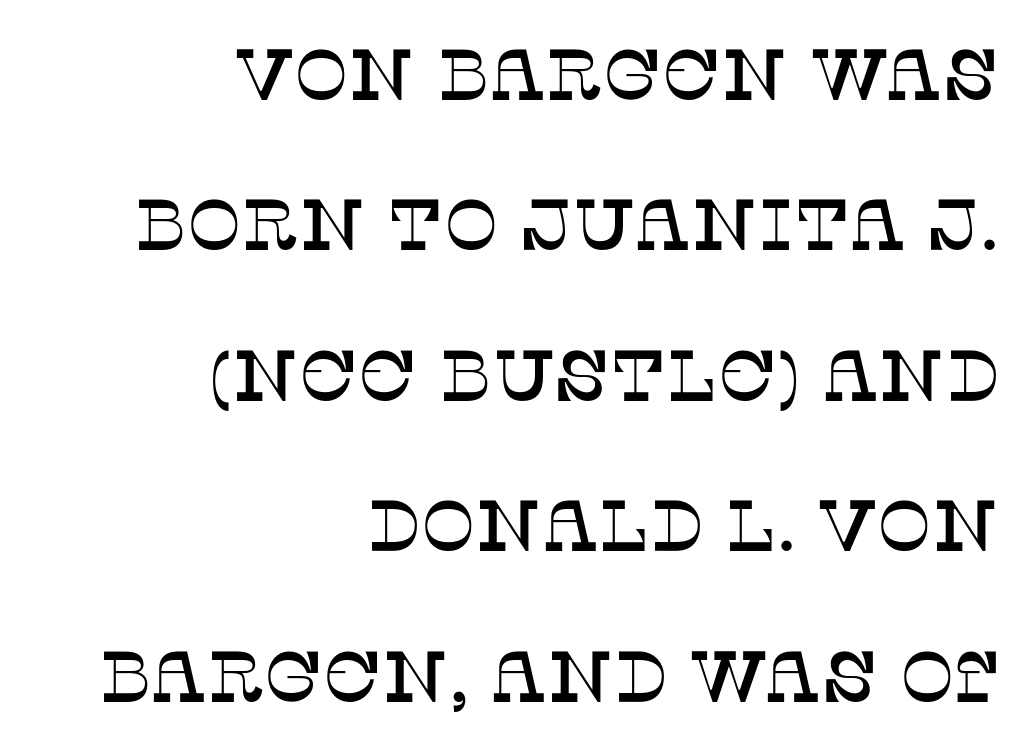
{"serif": "yes", "italic": "no", "width": "normal", "stroke_contrast": "low", "x_height": "large", "monospaced": "no", "underline": "no", "align": "right", "line_spacing": "loose", "line_spacing_ratio": 2.09, "letter_spacing": "normal", "letter_spacing_em": 0.0, "glyph_px": 72}
